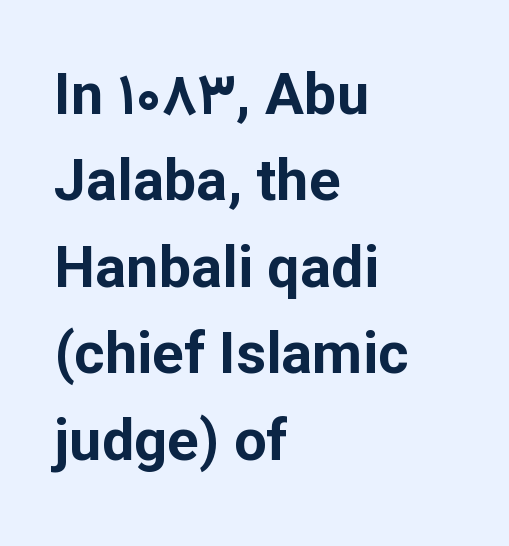
The image shows 58 px bold sans-serif type, upright; set left-aligned, normal line spacing (1.49x), normal letter spacing, not underlined; low stroke contrast and a medium x-height.
